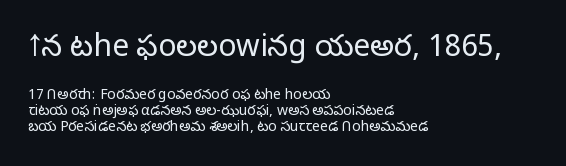
{"serif": "no", "italic": "no", "bold": "no", "weight": "light", "width": "normal", "stroke_contrast": "low", "x_height": "medium", "monospaced": "no", "underline": "no", "align": "left", "line_spacing": "tight", "line_spacing_ratio": 1.14, "letter_spacing": "normal", "letter_spacing_em": 0.0, "larger_block": "first", "size_ratio": 2.14, "glyph_px": 30}
